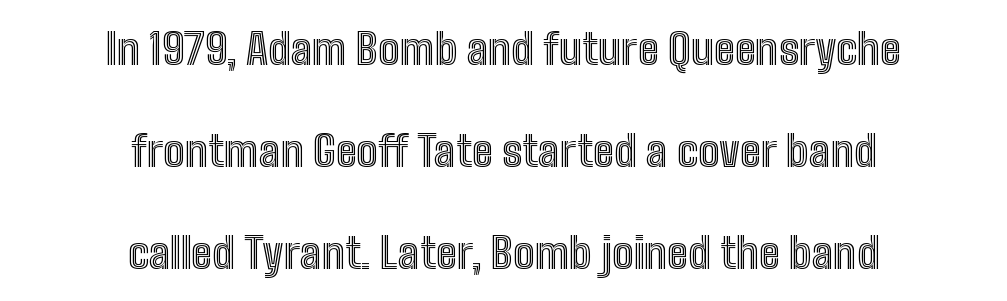
{"italic": "no", "width": "condensed", "x_height": "medium", "monospaced": "no", "underline": "no", "align": "center", "line_spacing": "loose", "line_spacing_ratio": 2.37, "letter_spacing": "normal", "letter_spacing_em": 0.0, "glyph_px": 43}
